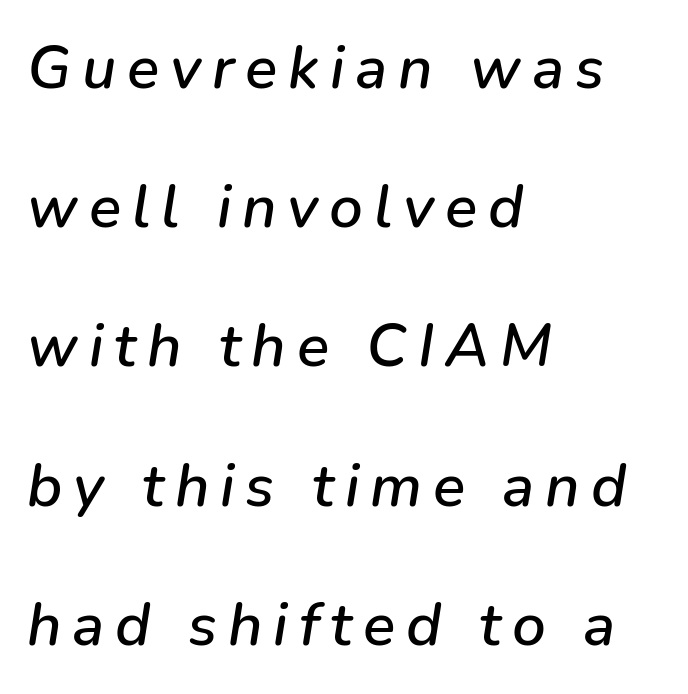
The image shows 60 px text type, italic (leaning right); set left-aligned, loose line spacing (2.32x), not underlined; low stroke contrast and a medium x-height.
